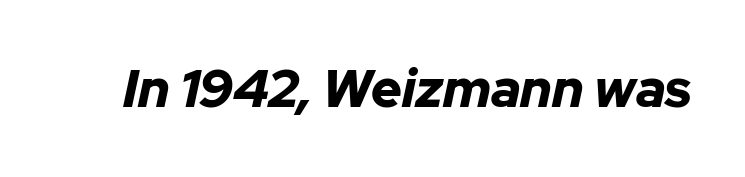
Q: Is the text bold? A: Yes.
Q: Is the text italic (slanted)? A: Yes, it leans right by about 12 degrees.
Q: Is the text underlined? A: No.
Q: Is the spacing between letters normal or unusually wide? A: Normal.
Q: Width (condensed, normal, or wide)? A: Normal.
Q: Stroke contrast? A: Low.
Q: x-height? A: Medium.
Q: Monospaced? A: No.
